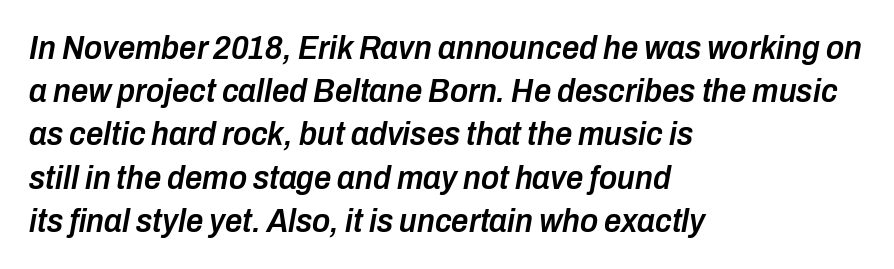
Q: Is the text bold? A: Semi-bold.
Q: Is the text italic (slanted)? A: Yes, it leans right by about 10 degrees.
Q: Is the text underlined? A: No.
Q: How is the paragraph aligned? A: Left-aligned.
Q: Is the spacing between letters normal or unusually wide? A: Normal.
Q: Is the spacing between lines tight, normal or loose? A: Normal.
Q: Width (condensed, normal, or wide)? A: Condensed.
Q: Stroke contrast? A: Low.
Q: x-height? A: Medium.
Q: Monospaced? A: No.
